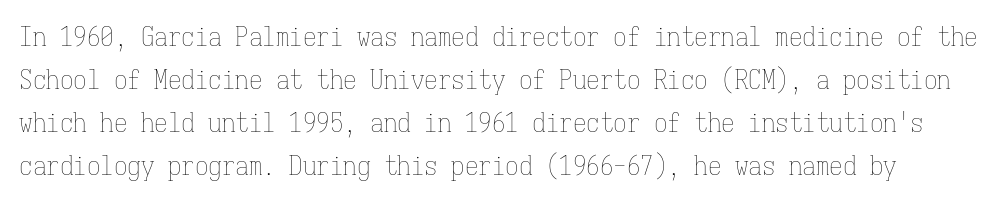
Q: Is the text bold? A: No.
Q: Is the text italic (slanted)? A: No, it is upright.
Q: Is the text underlined? A: No.
Q: Is the spacing between letters normal or unusually wide? A: Normal.
Q: Is the spacing between lines tight, normal or loose? A: Normal.
